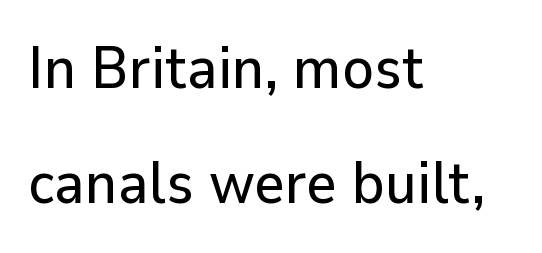
The image shows 59 px sans-serif type, upright; set left-aligned, loose line spacing (1.95x), normal letter spacing, not underlined; low stroke contrast and a medium x-height.
